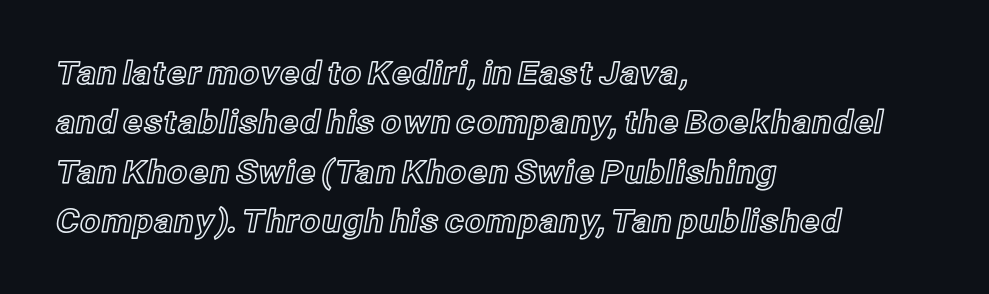
Q: Is the text italic (slanted)? A: Yes.
Q: Is the text underlined? A: No.
Q: How is the paragraph aligned? A: Left-aligned.
Q: Is the spacing between letters normal or unusually wide? A: Normal.
Q: Is the spacing between lines tight, normal or loose? A: Normal.
Q: Width (condensed, normal, or wide)? A: Normal.
Q: x-height? A: Medium.
Q: Monospaced? A: No.
